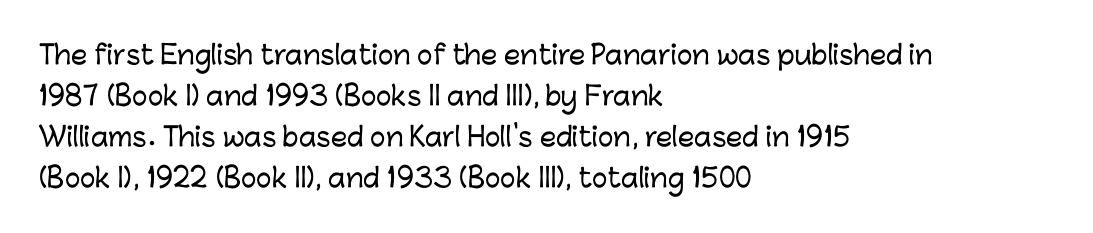
Q: Is the text italic (slanted)? A: No, it is upright.
Q: Is the text underlined? A: No.
Q: How is the paragraph aligned? A: Left-aligned.
Q: Is the spacing between letters normal or unusually wide? A: Normal.
Q: Is the spacing between lines tight, normal or loose? A: Normal.
